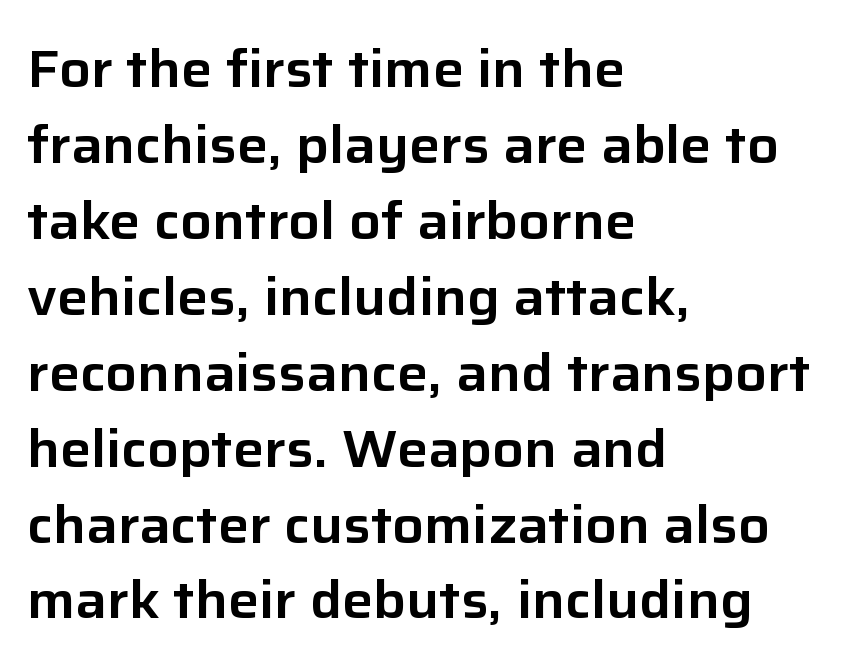
Q: Is the text italic (slanted)? A: No, it is upright.
Q: Is the typeface a serif or a sans-serif typeface? A: Sans-serif.
Q: Is the text underlined? A: No.
Q: How is the paragraph aligned? A: Left-aligned.
Q: Is the spacing between letters normal or unusually wide? A: Normal.
Q: Is the spacing between lines tight, normal or loose? A: Normal.
Q: Width (condensed, normal, or wide)? A: Normal.
Q: Stroke contrast? A: Low.
Q: x-height? A: Medium.
Q: Monospaced? A: No.
